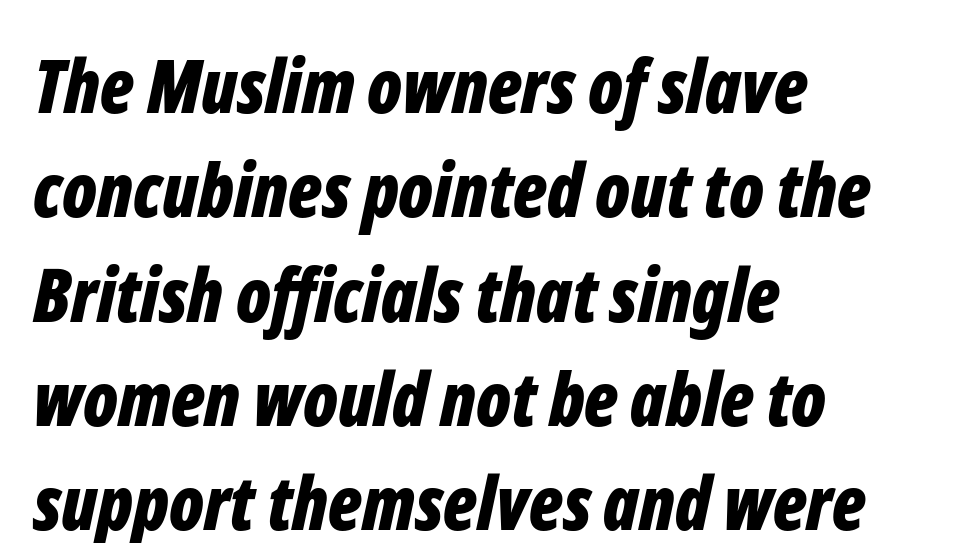
{"italic": "yes", "lean": "right", "slant_degrees": 12, "bold": "yes", "weight": "bold", "width": "condensed", "stroke_contrast": "low", "x_height": "medium", "monospaced": "no", "underline": "no", "align": "left", "line_spacing": "normal", "line_spacing_ratio": 1.41, "letter_spacing": "normal", "letter_spacing_em": 0.0, "glyph_px": 74}
